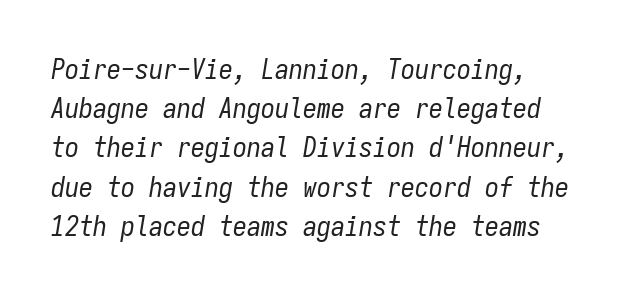
Stems and bowls with no extra thickness — not bold. Honestly, the row spacing looks completely unremarkable. Every character here occupies the same horizontal width, giving the sample a typewriter-like rhythm. Tracking here is standard; glyphs follow each other at the usual distance.
